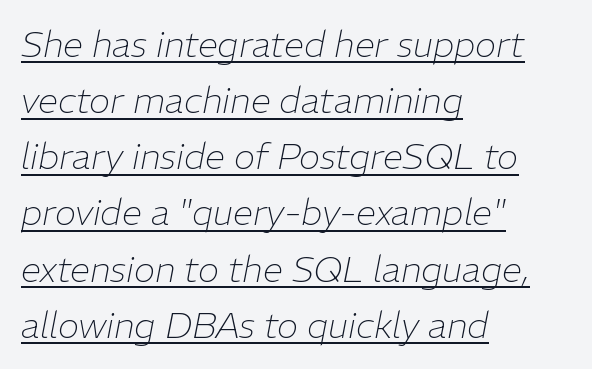
The lines are quadded left. Proportional: the letters do not fall into vertical columns. The passage shown stacks its lines at a standard gap. The gaps between neighbouring characters are ordinary and unremarkable. The passage shown is underscored from start to finish.
